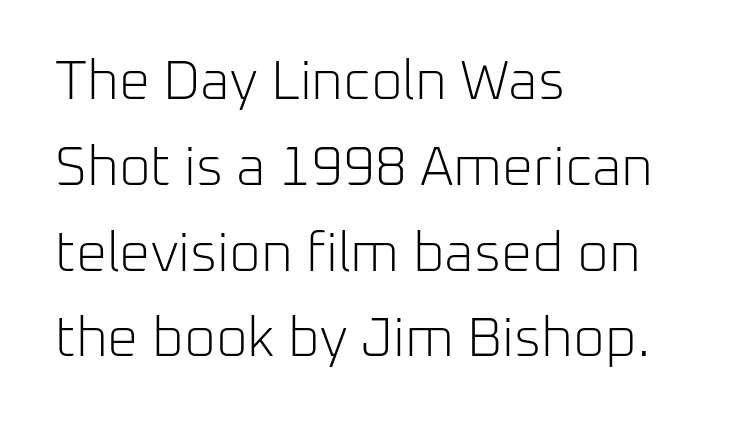
Q: Is the text bold? A: No.
Q: Is the text italic (slanted)? A: No, it is upright.
Q: Is the typeface a serif or a sans-serif typeface? A: Sans-serif.
Q: Is the text underlined? A: No.
Q: How is the paragraph aligned? A: Left-aligned.
Q: Is the spacing between letters normal or unusually wide? A: Normal.
Q: Is the spacing between lines tight, normal or loose? A: Normal.
Q: Width (condensed, normal, or wide)? A: Normal.
Q: Stroke contrast? A: Low.
Q: x-height? A: Medium.
Q: Monospaced? A: No.
